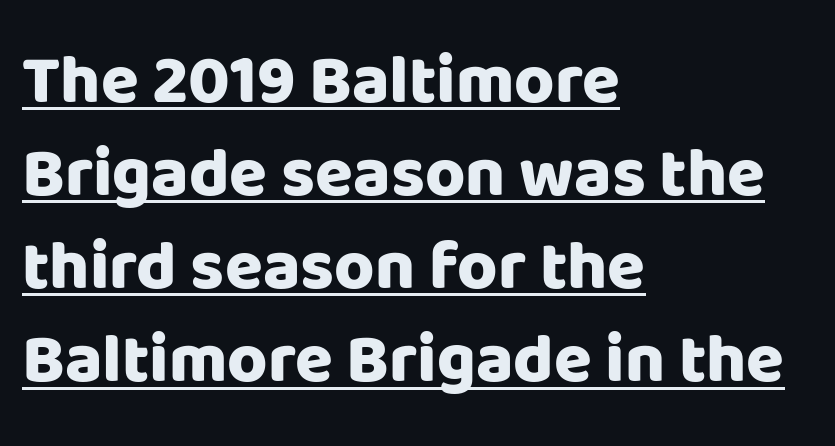
{"serif": "no", "italic": "no", "bold": "yes", "weight": "heavy", "width": "normal", "stroke_contrast": "low", "x_height": "large", "monospaced": "no", "underline": "yes", "align": "left", "line_spacing": "normal", "line_spacing_ratio": 1.35, "letter_spacing": "normal", "letter_spacing_em": 0.0, "glyph_px": 69}
